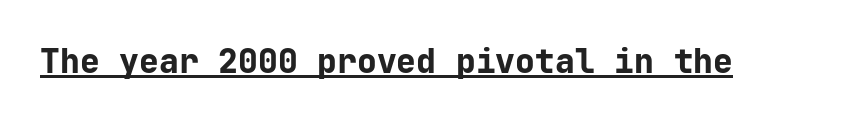
{"serif": "no", "italic": "no", "bold": "yes", "weight": "bold", "width": "normal", "stroke_contrast": "low", "x_height": "medium", "monospaced": "yes", "underline": "yes", "letter_spacing": "normal", "letter_spacing_em": 0.0, "glyph_px": 33}
